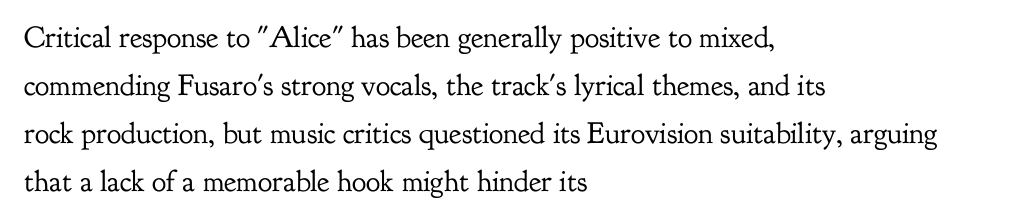
Summary of vertical rhythm: regular, with standard interline spacing. Character widths vary here, with narrow letters taking less room than wide ones. Descenders hang freely into open space. Heft: none added — not bold. Posture: upright roman.
